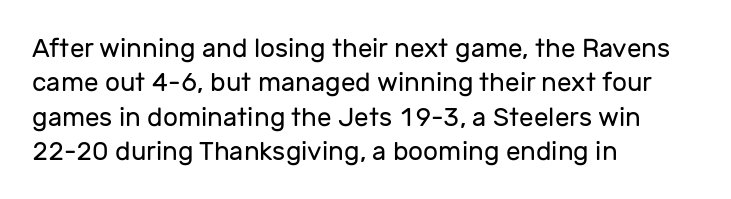
The image shows 26 px text type, upright; set left-aligned, normal line spacing (1.32x), normal letter spacing, not underlined.
